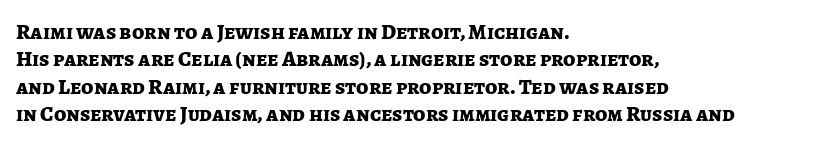
{"italic": "no", "bold": "yes", "underline": "no", "align": "left", "line_spacing": "normal", "line_spacing_ratio": 1.25, "letter_spacing": "normal", "letter_spacing_em": 0.0, "glyph_px": 22}
